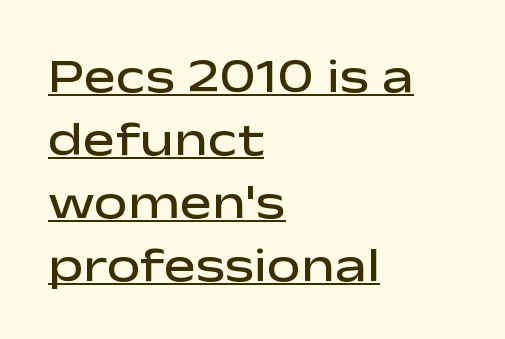
Q: Is the text bold? A: Semi-bold.
Q: Is the text italic (slanted)? A: No, it is upright.
Q: Is the typeface a serif or a sans-serif typeface? A: Sans-serif.
Q: Is the text underlined? A: Yes.
Q: How is the paragraph aligned? A: Left-aligned.
Q: Is the spacing between letters normal or unusually wide? A: Normal.
Q: Is the spacing between lines tight, normal or loose? A: Normal.
Q: Width (condensed, normal, or wide)? A: Wide.
Q: Stroke contrast? A: Low.
Q: x-height? A: Medium.
Q: Monospaced? A: No.
